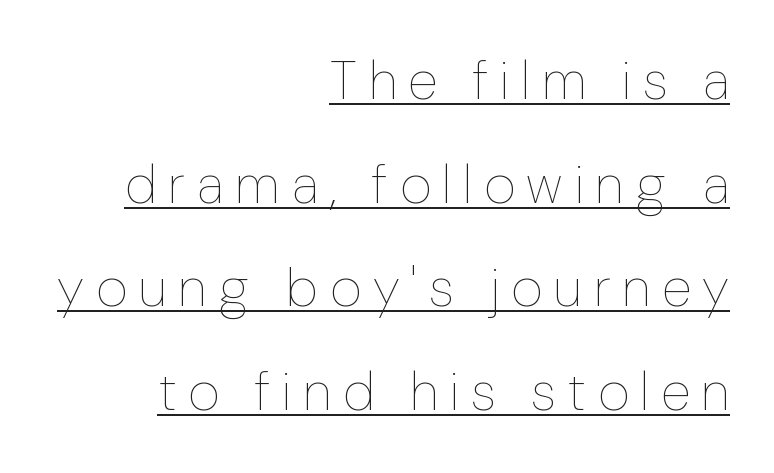
The strokes are not fattened; the text isn't bold. Rows of type keep a wide berth in the vertical direction. The face used here is proportionally spaced, like ordinary book or web type. Vertical strokes here are truly vertical.
